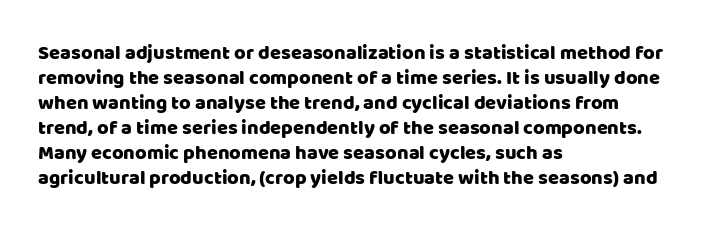
{"italic": "no", "underline": "no", "align": "left", "line_spacing": "normal", "line_spacing_ratio": 1.25, "letter_spacing": "normal", "letter_spacing_em": 0.0, "glyph_px": 20}
